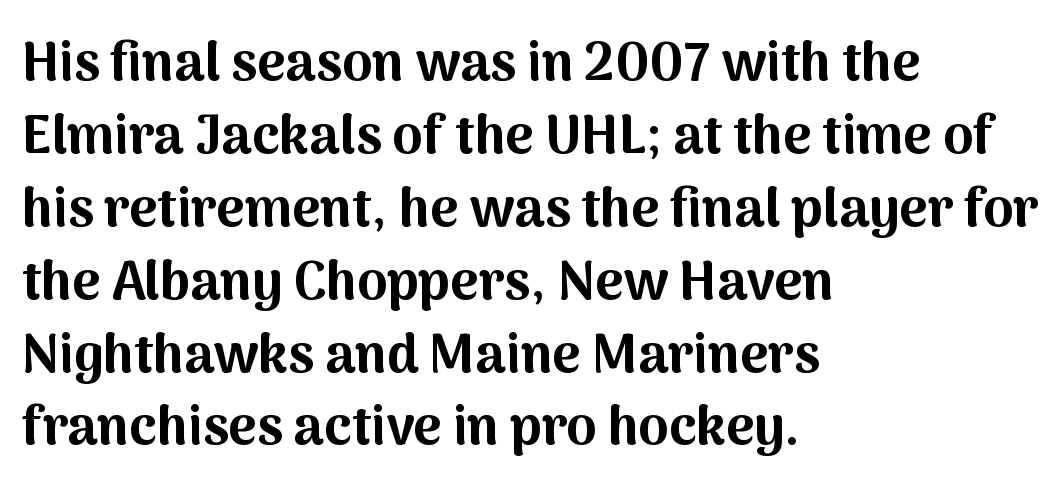
{"serif": "no", "italic": "no", "bold": "yes", "weight": "bold", "width": "normal", "stroke_contrast": "medium", "x_height": "medium", "monospaced": "no", "underline": "no", "align": "left", "line_spacing": "normal", "line_spacing_ratio": 1.35, "letter_spacing": "normal", "letter_spacing_em": 0.0, "glyph_px": 54}
